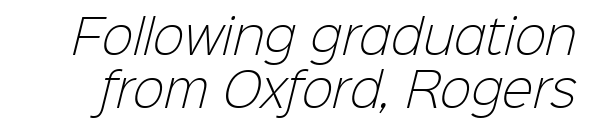
{"serif": "no", "bold": "no", "weight": "light", "width": "normal", "stroke_contrast": "low", "x_height": "medium", "monospaced": "no", "underline": "no", "line_spacing": "tight", "line_spacing_ratio": 1.13, "letter_spacing": "normal", "letter_spacing_em": 0.0, "glyph_px": 47}
